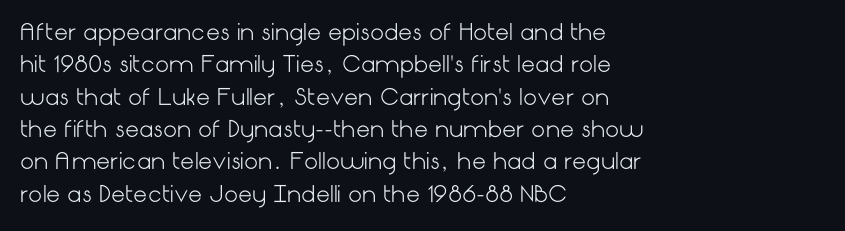
Does extra space separate the letters? No, they use regular spacing. Compared with a typical body face, this is equally light or lighter still. Casual observation: everything's shoved over to the left. This sample keeps an unexceptional amount of space between lines.
